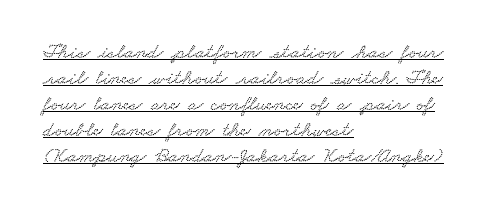
This is underlined copy, the kind a proofreader might mark for attention. You could call the tracking neutral — neither tight nor loose. Short and long lines alike share a common starting point at left.
